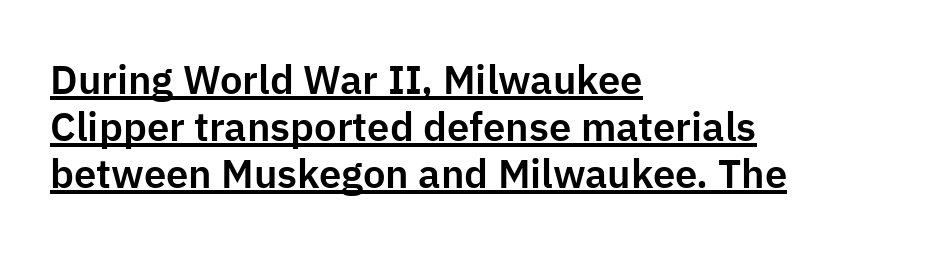
The typesetter has applied underlining to the passage shown. The lines are quadded left. Here the glyphs are tracked normally, forming tight word shapes. Tall strokes in this sample are plumb rather than angled. Do the characters align in a grid? No, the font is proportional. Regarding serifs, this sample does without them.
